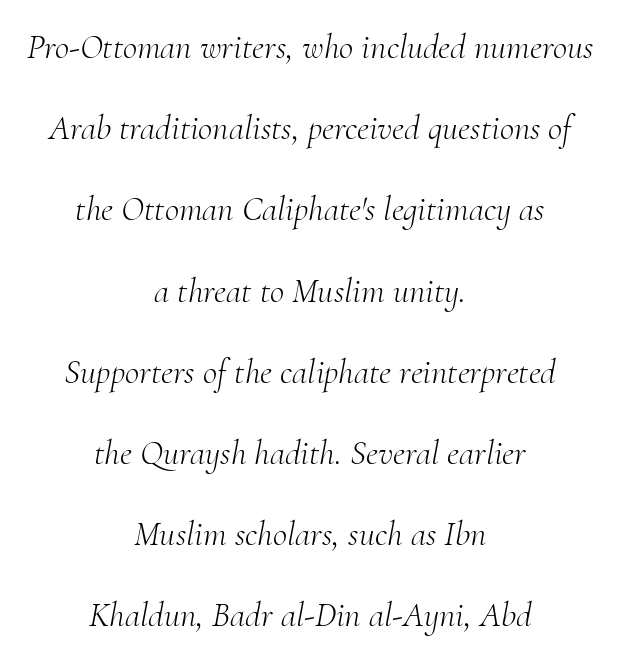
{"serif": "yes", "italic": "yes", "lean": "right", "slant_degrees": 10, "bold": "no", "weight": "light", "width": "normal", "stroke_contrast": "medium", "x_height": "small", "monospaced": "no", "underline": "no", "align": "center", "line_spacing": "loose", "line_spacing_ratio": 2.32, "letter_spacing": "normal", "letter_spacing_em": 0.0, "glyph_px": 35}
